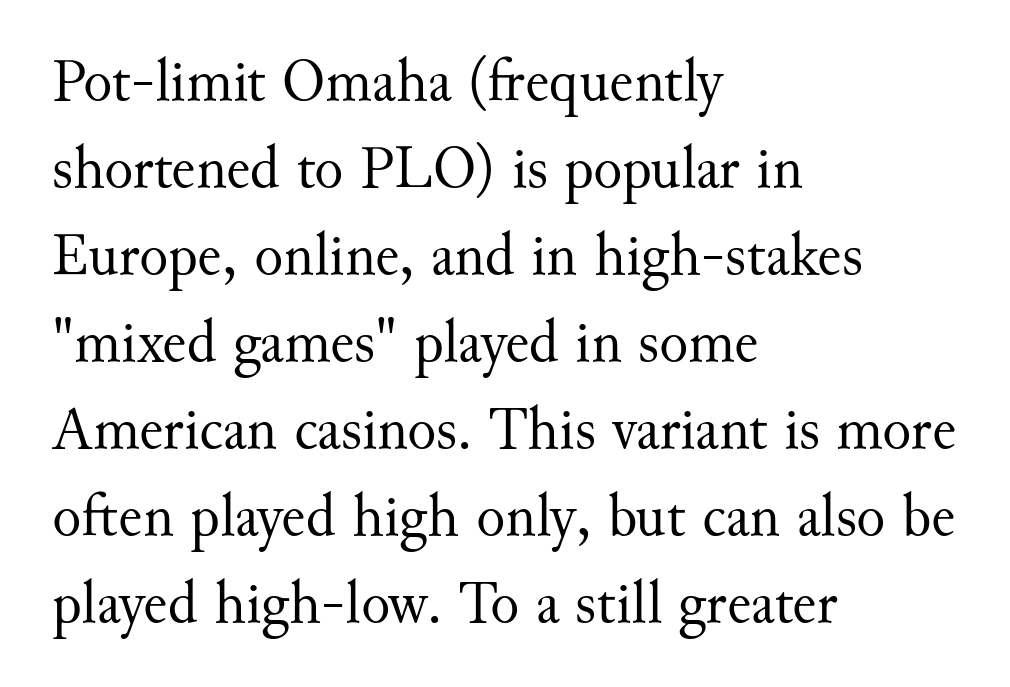
Q: Is the text bold? A: No.
Q: Is the text italic (slanted)? A: No, it is upright.
Q: Is the typeface a serif or a sans-serif typeface? A: Serif.
Q: Is the text underlined? A: No.
Q: How is the paragraph aligned? A: Left-aligned.
Q: Is the spacing between letters normal or unusually wide? A: Normal.
Q: Is the spacing between lines tight, normal or loose? A: Normal.
Q: Width (condensed, normal, or wide)? A: Normal.
Q: Stroke contrast? A: Medium.
Q: x-height? A: Small.
Q: Monospaced? A: No.
